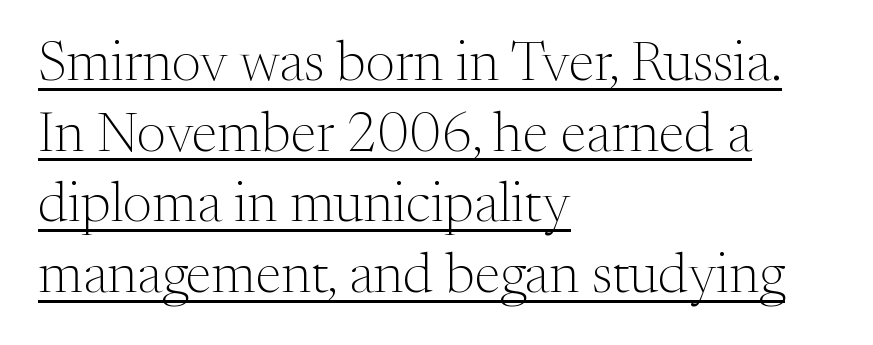
Like a heading marked for emphasis, these lines bear an underscore. Stroke thickness stays within the range of a standard reading face or lighter. A student would call this left alignment; a typographer would say flush left, rag right. This rendering leaves character spacing at its baseline value.
